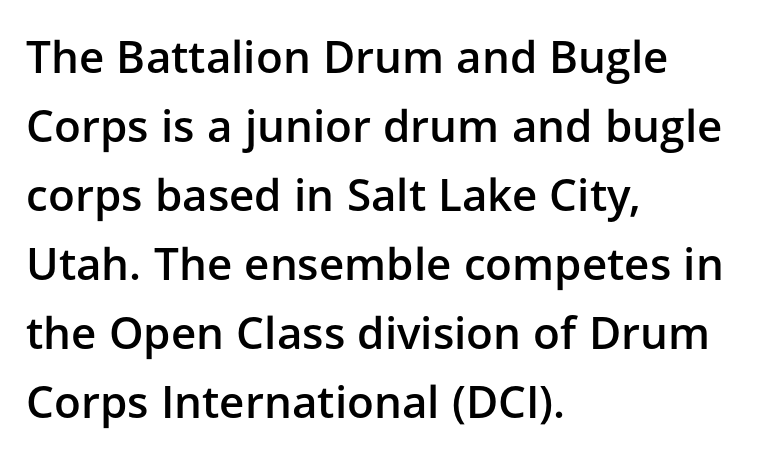
Rows of type keep a routine distance in the vertical direction. Just letters on the line, the space beneath them empty. Words appear dense and cohesive because spacing is normal. The lettering stays uniformly vertical, giving the passage a roman look. The passage shown is semibold, sitting just below true bold.
